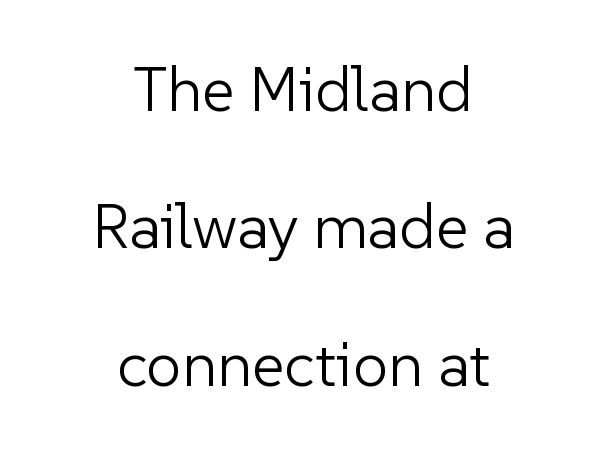
The image shows 63 px light sans-serif type, upright; set centered, loose line spacing (2.18x), normal letter spacing, not underlined; low stroke contrast and a medium x-height.
